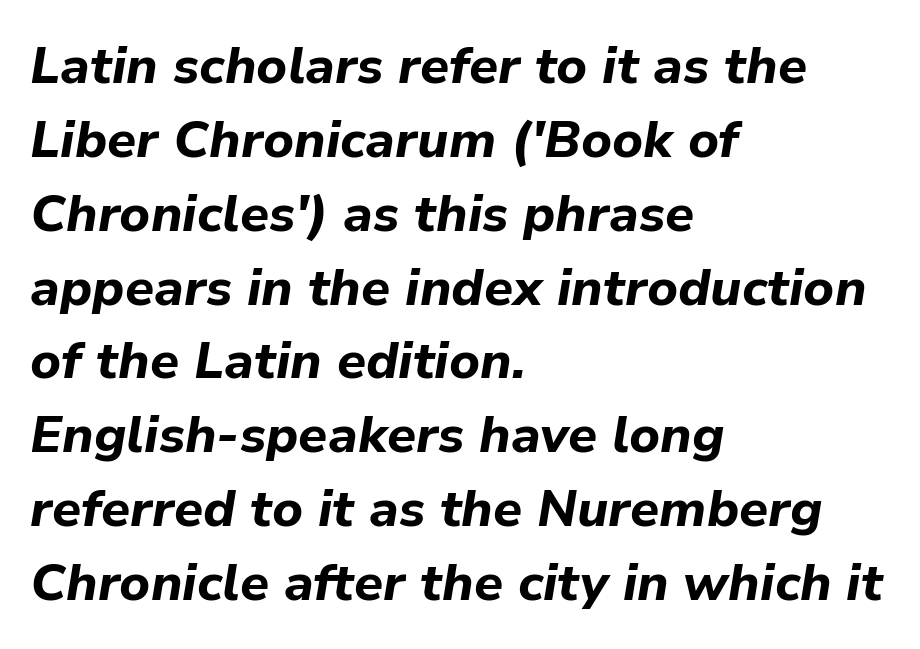
In terms of posture, this sample is oblique. How heavy is the stroke? Heavy — this is a bold. No extra tracking has been applied to these lines. Teacher's note: observe the even left margin — that is flush-left alignment. Baseline-to-baseline distance is the conventional proportion of letter height. The string is rendered with underlining switched off.
